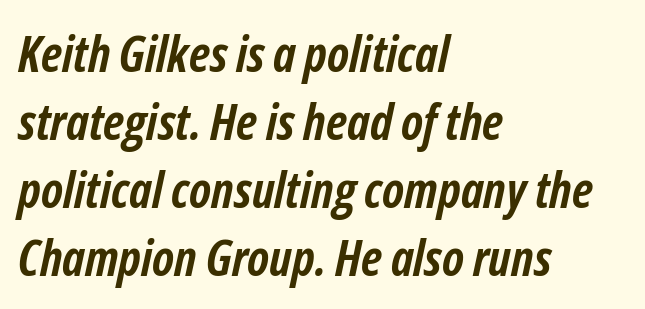
{"italic": "yes", "lean": "right", "slant_degrees": 12, "bold": "yes", "weight": "semibold", "width": "condensed", "stroke_contrast": "low", "x_height": "medium", "monospaced": "no", "underline": "no", "align": "left", "line_spacing": "normal", "line_spacing_ratio": 1.36, "letter_spacing": "normal", "letter_spacing_em": 0.0, "glyph_px": 50}
